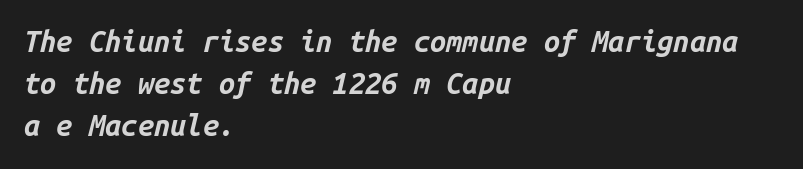
Each letter, wide or thin by design, is forced into the same width here. Default kerning and tracking; the words read as compact shapes. The letters are slanted; this is an italic face. Line starts are locked; line ends wander.
